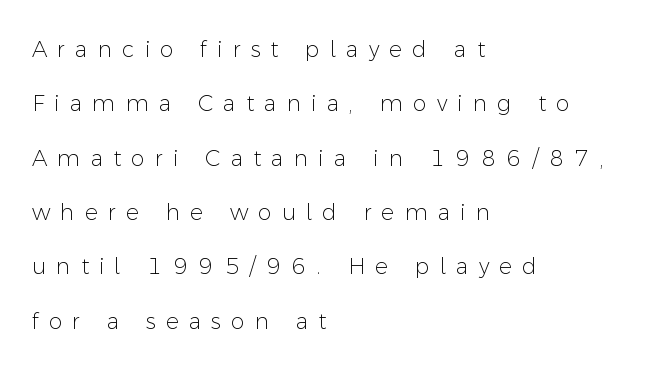
The font is comparable to plain body text, perhaps lighter. Does the copy run flush right? No — it runs flush left. Nobody drew a line under any word here. Successive baselines arrive slowly, with a big drop between each.
